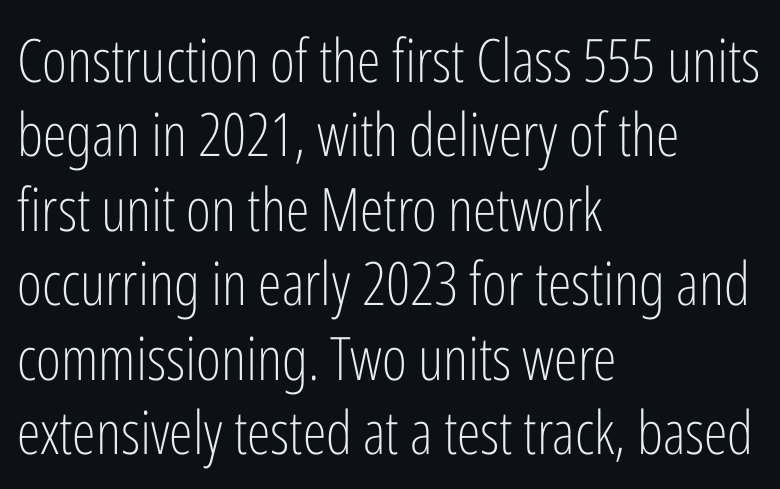
Is this a heavy cut? Hardly; it is regular or lighter. The paragraph has a hard left edge and a soft right edge. The rendering shows plain stroke endings on the letterforms — a sans-serif design. The space beneath each line is pristine and unruled. Caption: standard tracking, unaltered.
